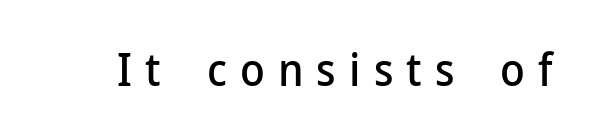
Q: Is the text italic (slanted)? A: No, it is upright.
Q: Is the typeface a serif or a sans-serif typeface? A: Sans-serif.
Q: Is the text underlined? A: No.
Q: Is the spacing between letters normal or unusually wide? A: Unusually wide.
Q: Width (condensed, normal, or wide)? A: Normal.
Q: Stroke contrast? A: Low.
Q: x-height? A: Medium.
Q: Monospaced? A: No.
